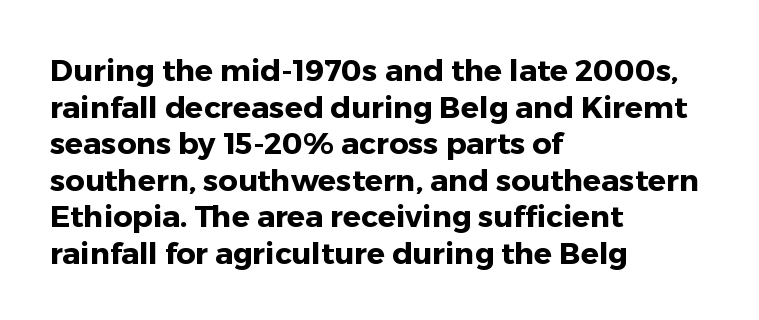
Line beginnings align vertically; line endings do not. What kind of face is this? One without serifs — a sans. Weight: bold. Each word holds together tightly as a unit, with standard inter-letter gaps. Every character sits straight up, as roman type does.
